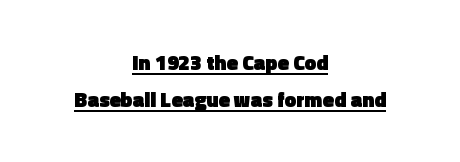
The image shows 21 px bold type, upright; set centered, line spacing 1.75x, normal letter spacing, underlined.
